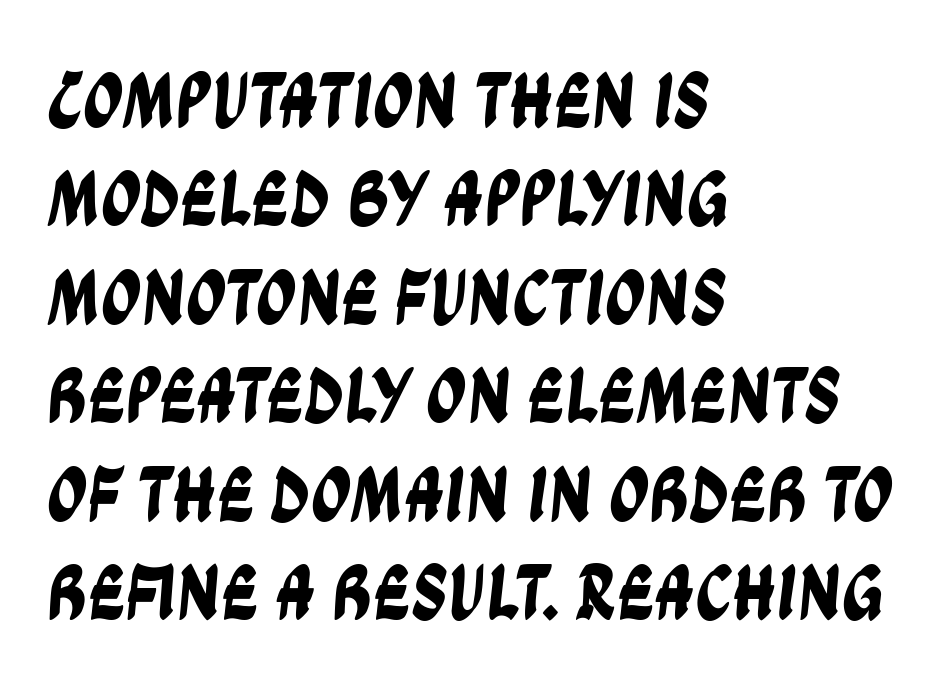
{"serif": "no", "width": "condensed", "stroke_contrast": "low", "x_height": "large", "monospaced": "no", "underline": "no", "align": "left", "line_spacing_ratio": 1.23, "letter_spacing": "normal", "letter_spacing_em": 0.0, "glyph_px": 80}
